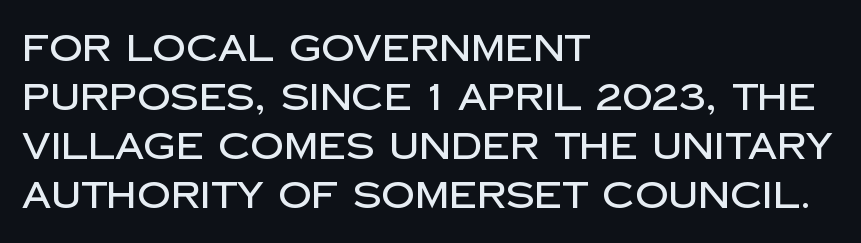
The image shows 37 px sans-serif type, upright; set left-aligned, normal line spacing (1.32x), normal letter spacing, not underlined; low stroke contrast and a large x-height.
